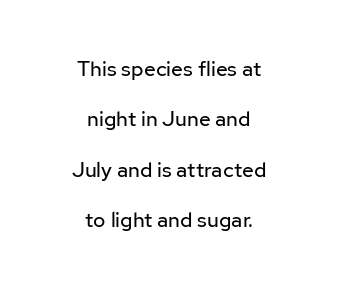
Q: Is the text bold? A: No.
Q: Is the text italic (slanted)? A: No, it is upright.
Q: Is the text underlined? A: No.
Q: How is the paragraph aligned? A: Centered.
Q: Is the spacing between letters normal or unusually wide? A: Normal.
Q: Is the spacing between lines tight, normal or loose? A: Loose.
